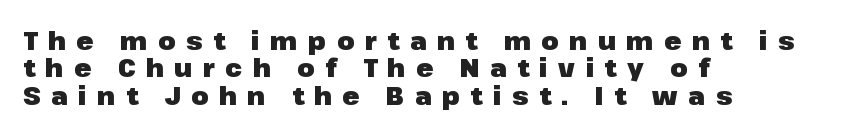
Q: Is the text bold? A: Yes.
Q: Is the text italic (slanted)? A: No, it is upright.
Q: Is the text underlined? A: No.
Q: How is the paragraph aligned? A: Left-aligned.
Q: Is the spacing between letters normal or unusually wide? A: Unusually wide.
Q: Is the spacing between lines tight, normal or loose? A: Tight.
